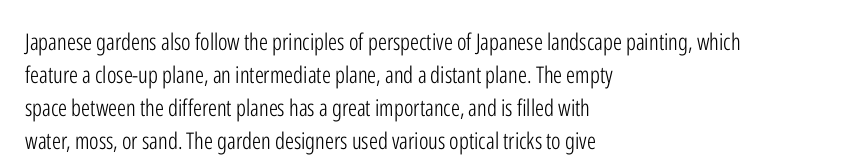
Honestly, the row spacing looks completely unremarkable. Caption: face not bold, strokes unweighted. Posture: vertical. This rendering features lettering with no underline. The setting favours the left margin, as ordinary paragraphs usually do.
